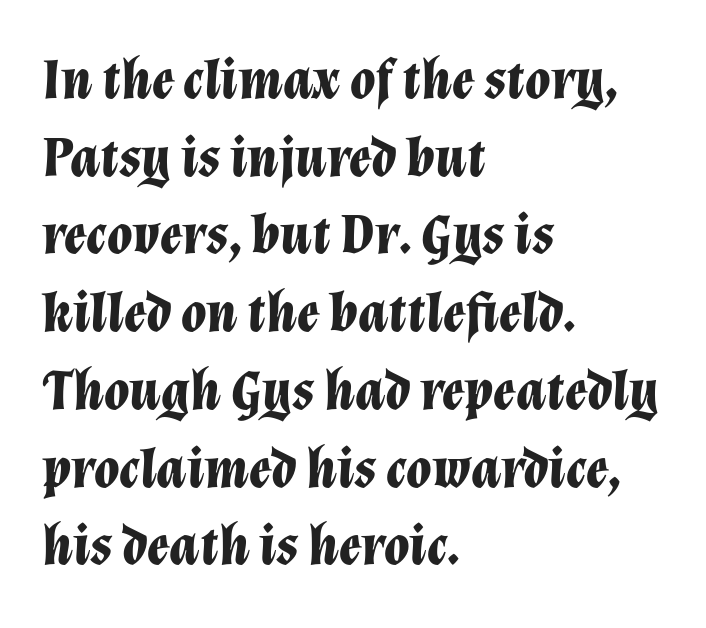
A normal amount of white space separates one row of letters from the next. The lines are quadded left. Letter spacing: default. A typesetter would mark this as italic. In terms of weight, the rendering is a true, heavy bold. Lines of text with bare space underneath.
